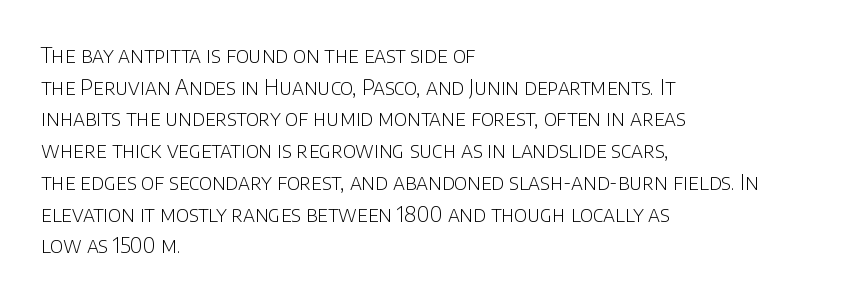
Style check: upright. Leftover space on each line is placed entirely after the last word. The rows are spaced the way most documents space them. The font is comparable to plain body text, perhaps lighter. Honestly, there is no underline to notice here at all. Nobody touched the tracking dial on this one.
